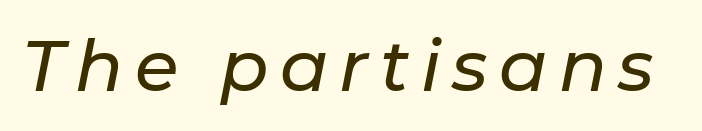
{"italic": "yes", "lean": "right", "slant_degrees": 11, "width": "normal", "stroke_contrast": "low", "x_height": "medium", "monospaced": "no", "underline": "no", "glyph_px": 71}
